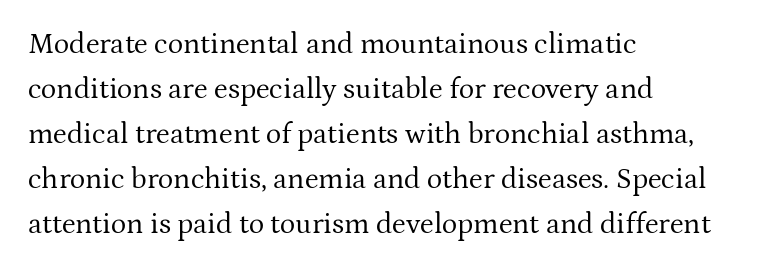
The image shows 29 px regular-weight serif type, upright; set left-aligned, normal line spacing (1.55x), normal letter spacing, not underlined; medium stroke contrast and a medium x-height.
